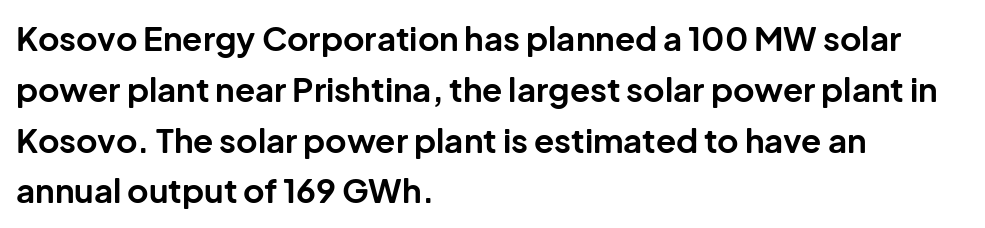
{"serif": "no", "italic": "no", "bold": "yes", "weight": "bold", "width": "normal", "stroke_contrast": "low", "x_height": "medium", "monospaced": "no", "underline": "no", "align": "left", "line_spacing": "normal", "line_spacing_ratio": 1.54, "letter_spacing": "normal", "letter_spacing_em": 0.0, "glyph_px": 33}
